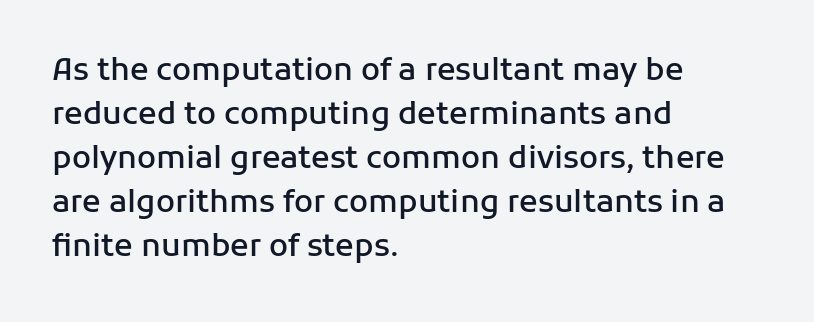
{"serif": "no", "italic": "no", "bold": "semi", "weight": "semibold", "width": "normal", "stroke_contrast": "low", "x_height": "medium", "monospaced": "no", "underline": "no", "align": "left", "line_spacing": "normal", "line_spacing_ratio": 1.42, "letter_spacing": "normal", "letter_spacing_em": 0.0, "glyph_px": 31}
